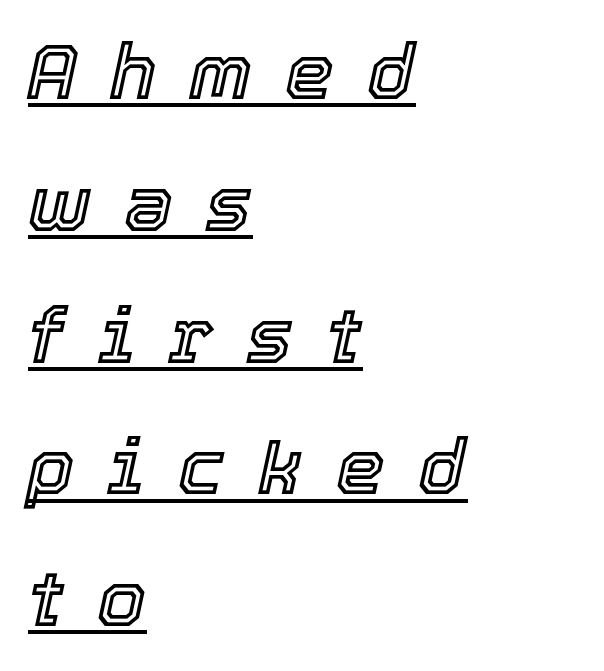
The rendering uses the underline text-decoration. Every character sits at an angle, as italics do. Characters follow at a spacing far wider than the type designer built in. Each letter keeps its own natural width here, so spacing adapts to shape. Students, observe: this is what conventionally led text looks like.
